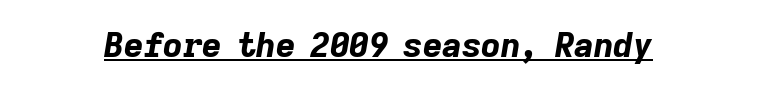
The tracking reads as untouched default to a designer's eye. Quick note: underline on. If you drew a line through each stem, it would be angled. These lines are rendered in a variable-pitch font. Thick stems and heavy bowls — unmistakably bold.
